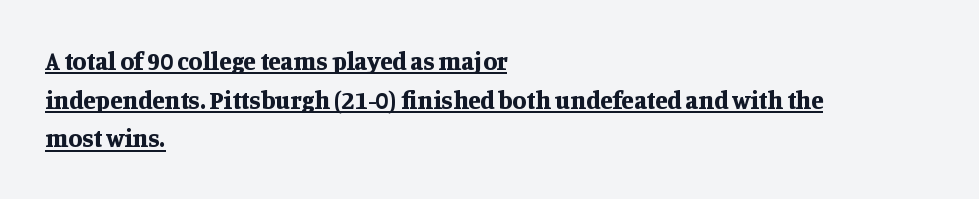
{"italic": "no", "bold": "yes", "underline": "yes", "align": "left", "line_spacing": "normal", "line_spacing_ratio": 1.55, "letter_spacing": "normal", "letter_spacing_em": 0.0, "glyph_px": 25}
